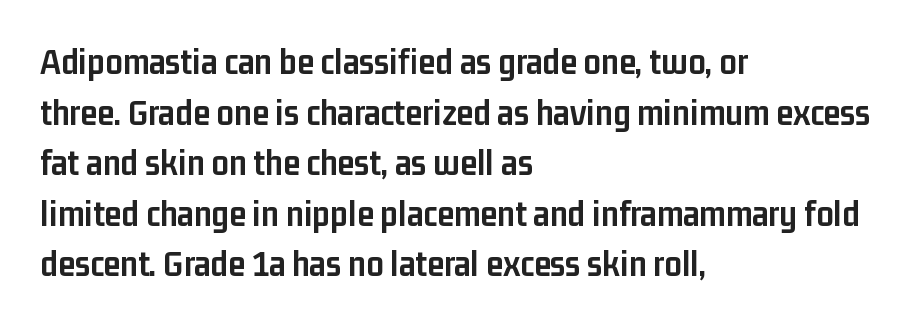
Upright lettering throughout. Serif or sans? Sans — the stroke terminals are bare. These lines are rendered in a variable-pitch font. Does the copy run flush right? No — it runs flush left. Lines of text with bare space underneath. Nothing unusual about the tracking: characters are spaced as the font intends.
